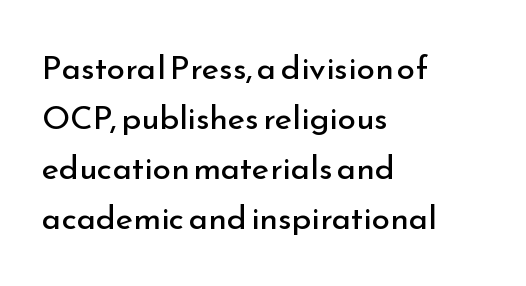
Q: Is the text bold? A: No.
Q: Is the text italic (slanted)? A: No, it is upright.
Q: Is the typeface a serif or a sans-serif typeface? A: Sans-serif.
Q: Is the text underlined? A: No.
Q: How is the paragraph aligned? A: Left-aligned.
Q: Is the spacing between letters normal or unusually wide? A: Normal.
Q: Is the spacing between lines tight, normal or loose? A: Normal.
Q: Width (condensed, normal, or wide)? A: Normal.
Q: Stroke contrast? A: Low.
Q: x-height? A: Small.
Q: Monospaced? A: No.
